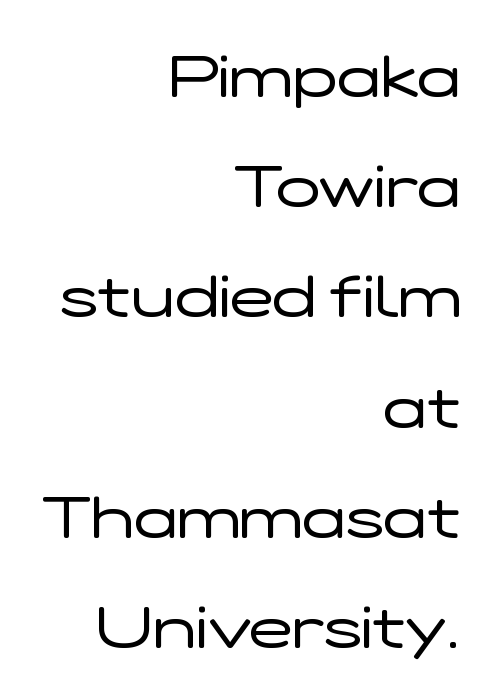
The image shows 58 px regular-weight, wide sans-serif type, upright; set right-aligned, loose line spacing (1.9x), normal letter spacing, not underlined; low stroke contrast and a medium x-height.
